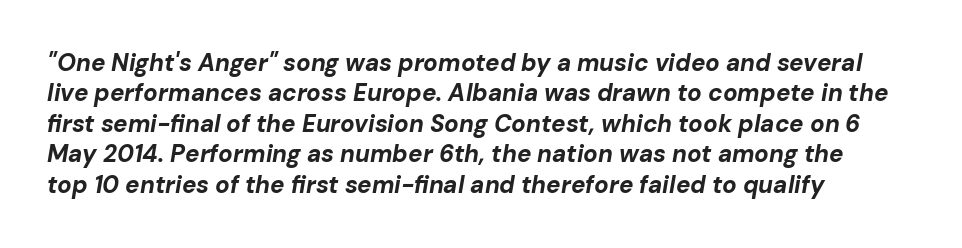
Q: Is the text bold? A: Yes.
Q: Is the text italic (slanted)? A: Yes, it leans right by about 10 degrees.
Q: Is the text underlined? A: No.
Q: How is the paragraph aligned? A: Left-aligned.
Q: Is the spacing between letters normal or unusually wide? A: Normal.
Q: Is the spacing between lines tight, normal or loose? A: Normal.
